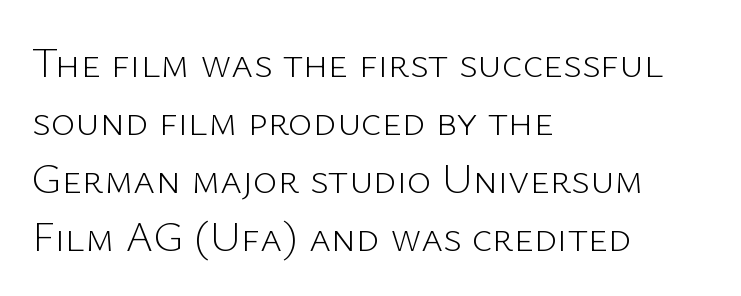
{"serif": "no", "italic": "no", "bold": "no", "weight": "light", "width": "normal", "stroke_contrast": "low", "x_height": "medium", "monospaced": "no", "underline": "no", "align": "left", "line_spacing": "normal", "line_spacing_ratio": 1.38, "letter_spacing": "normal", "letter_spacing_em": 0.0, "glyph_px": 42}
